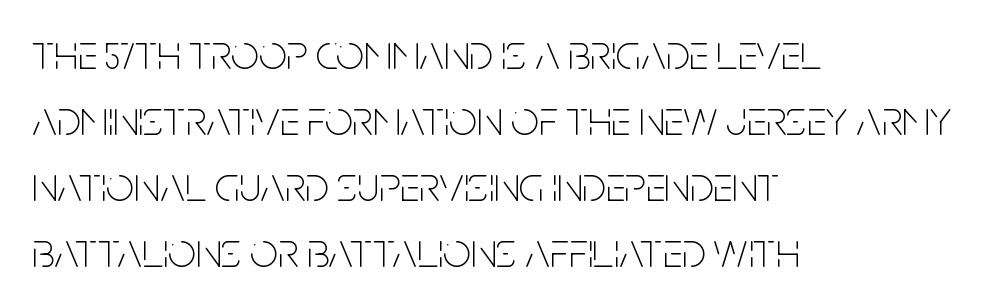
Q: Is the text bold? A: No.
Q: Is the text italic (slanted)? A: No, it is upright.
Q: Is the typeface a serif or a sans-serif typeface? A: Sans-serif.
Q: Is the text underlined? A: No.
Q: How is the paragraph aligned? A: Left-aligned.
Q: Is the spacing between letters normal or unusually wide? A: Normal.
Q: Is the spacing between lines tight, normal or loose? A: Normal.
Q: Width (condensed, normal, or wide)? A: Condensed.
Q: Stroke contrast? A: Low.
Q: x-height? A: Large.
Q: Monospaced? A: No.
